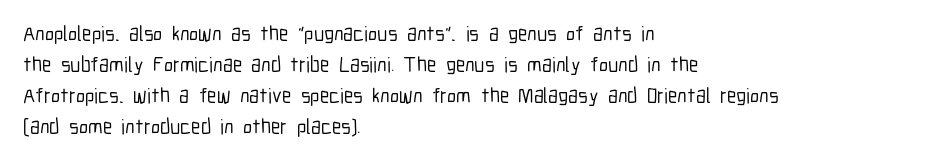
Q: Is the text italic (slanted)? A: No, it is upright.
Q: Is the text underlined? A: No.
Q: How is the paragraph aligned? A: Left-aligned.
Q: Is the spacing between letters normal or unusually wide? A: Normal.
Q: Is the spacing between lines tight, normal or loose? A: Normal.
